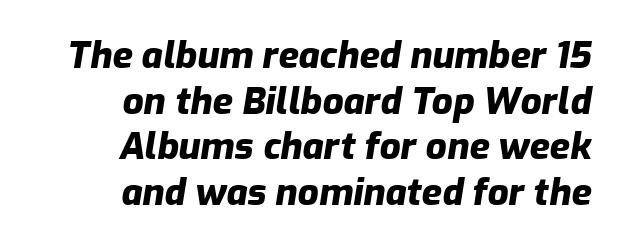
The letters advance in unequal steps, a hallmark of proportional type. There's an unmistakable incline to the writing here. The typesetter chose a ragged-left arrangement here. Unmarked baselines from the first word to the last.
